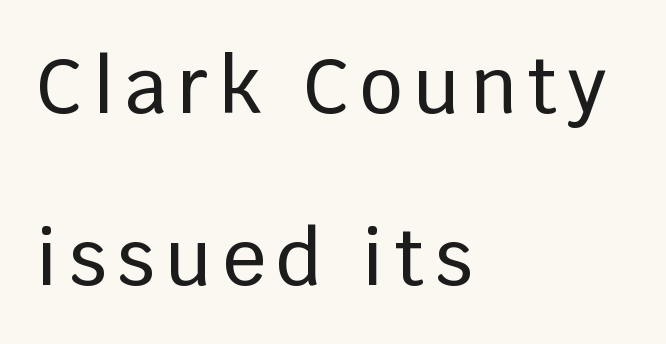
Q: Is the text italic (slanted)? A: No, it is upright.
Q: Is the typeface a serif or a sans-serif typeface? A: Sans-serif.
Q: Is the text underlined? A: No.
Q: How is the paragraph aligned? A: Left-aligned.
Q: Is the spacing between lines tight, normal or loose? A: Loose.
Q: Width (condensed, normal, or wide)? A: Normal.
Q: Stroke contrast? A: Low.
Q: x-height? A: Large.
Q: Monospaced? A: No.
